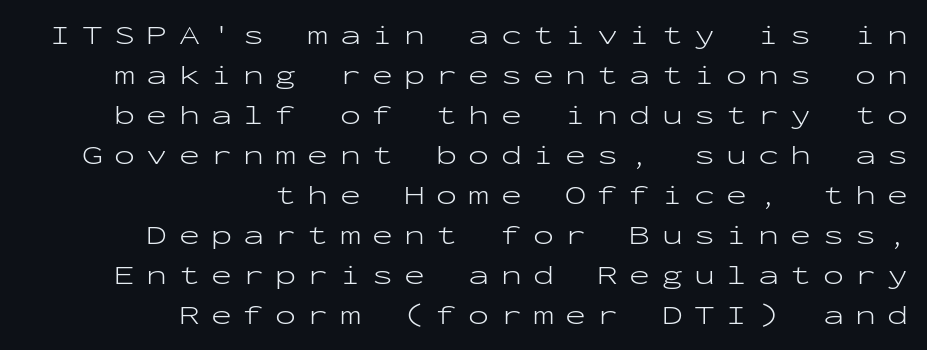
The image shows 28 px light, wide sans-serif type, upright, monospaced; set right-aligned, normal line spacing (1.43x), unusually wide letter spacing (+0.4 em), not underlined; low stroke contrast and a medium x-height.
